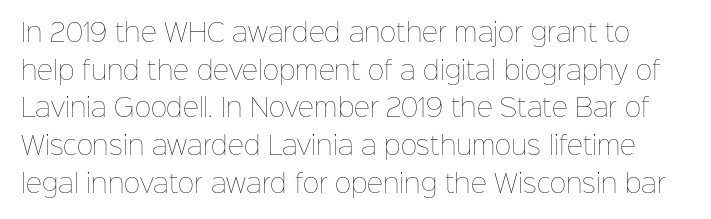
The image shows 25 px text type, upright; set normal line spacing (1.51x), normal letter spacing, not underlined.
